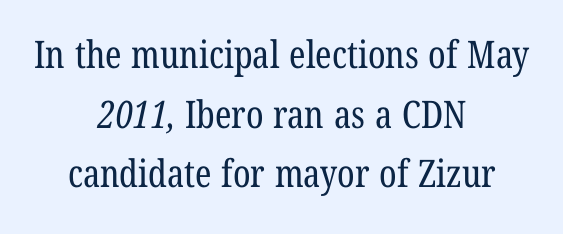
The image shows 38 px regular-weight, condensed serif type; set centered, normal line spacing (1.57x), normal letter spacing, not underlined; low stroke contrast and a medium x-height.
